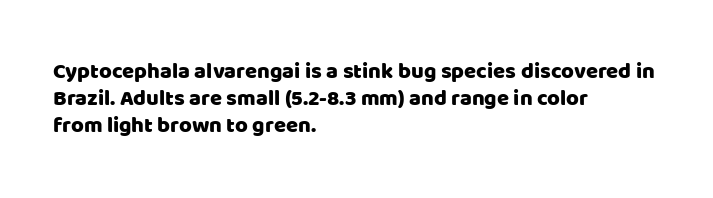
The image shows 22 px text type, upright; set left-aligned, line spacing 1.23x, normal letter spacing, not underlined.
